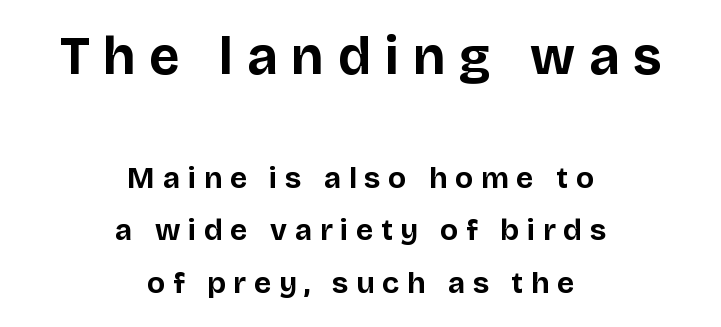
Any mark beneath the type? The region is blank. In this sample the first text group is rendered at the bigger scale. Vertical strokes here are truly vertical. Spacing verdict: proportional, widths tailored to each character. Each word looks stretched out because of the extra space between its letters.
